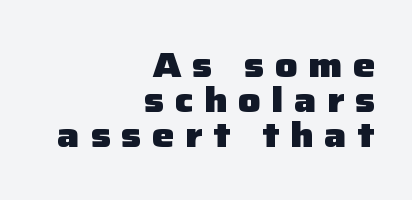
Q: Is the text bold? A: Yes.
Q: Is the text italic (slanted)? A: No, it is upright.
Q: Is the typeface a serif or a sans-serif typeface? A: Sans-serif.
Q: Is the text underlined? A: No.
Q: How is the paragraph aligned? A: Right-aligned.
Q: Is the spacing between letters normal or unusually wide? A: Unusually wide.
Q: Is the spacing between lines tight, normal or loose? A: Tight.
Q: Width (condensed, normal, or wide)? A: Normal.
Q: Stroke contrast? A: Low.
Q: x-height? A: Medium.
Q: Monospaced? A: No.
